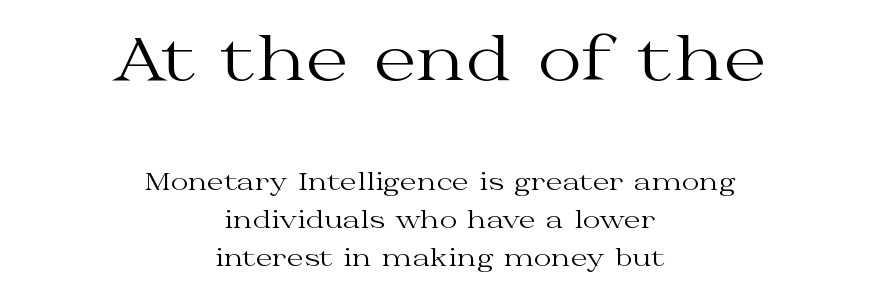
The image shows 61 px regular-weight, wide serif type, upright; set centered, normal line spacing (1.58x), normal letter spacing, not underlined; the first (top) block is 2.54x larger; medium stroke contrast and a medium x-height.
